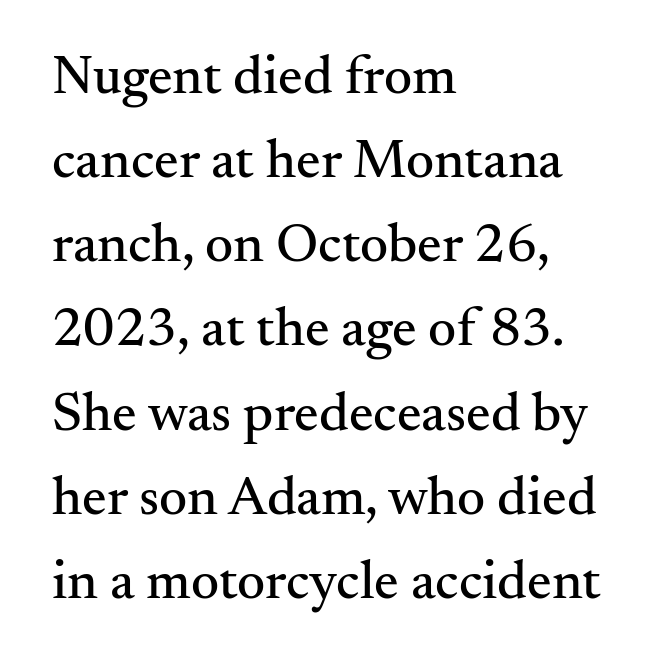
Each letter's strokes conclude with small projecting serifs. This rendering features lettering with no underline. Observe the ordinary spacing: letters are neighbours, not strangers. The paragraph shown leans on its left margin.
